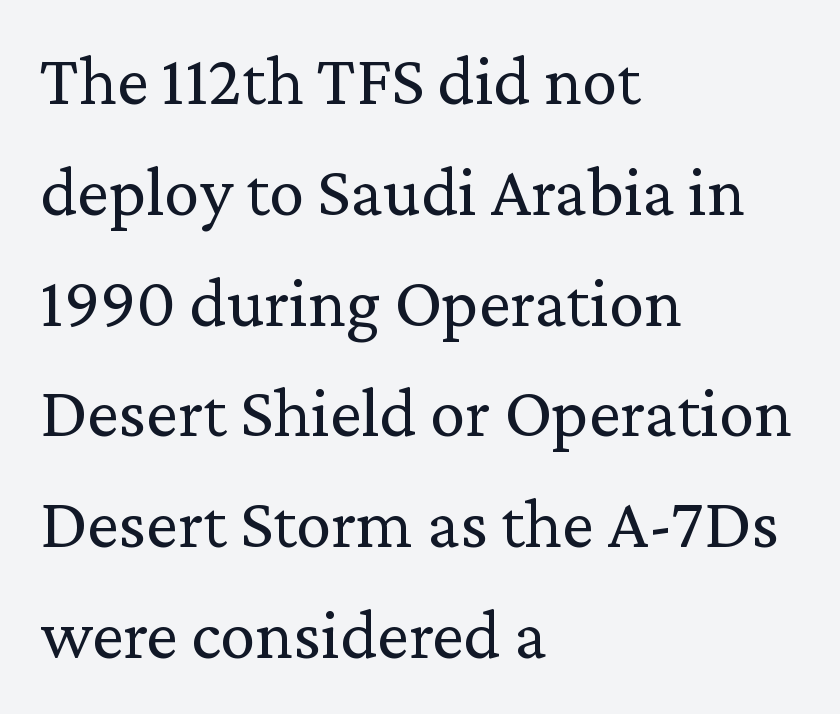
Q: Is the text bold? A: No.
Q: Is the text italic (slanted)? A: No, it is upright.
Q: Is the typeface a serif or a sans-serif typeface? A: Serif.
Q: Is the text underlined? A: No.
Q: How is the paragraph aligned? A: Left-aligned.
Q: Is the spacing between letters normal or unusually wide? A: Normal.
Q: Is the spacing between lines tight, normal or loose? A: Normal.
Q: Width (condensed, normal, or wide)? A: Normal.
Q: Stroke contrast? A: Medium.
Q: x-height? A: Medium.
Q: Monospaced? A: No.
